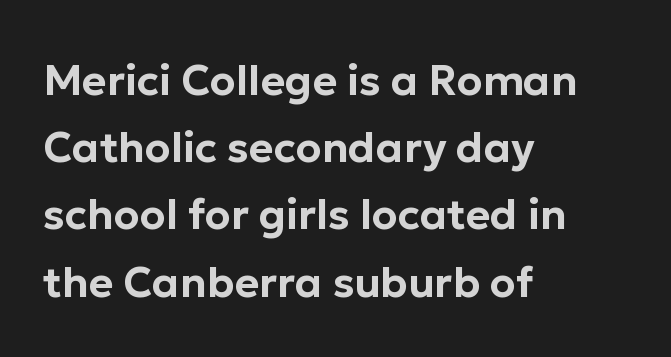
Q: Is the text italic (slanted)? A: No, it is upright.
Q: Is the typeface a serif or a sans-serif typeface? A: Sans-serif.
Q: Is the text underlined? A: No.
Q: How is the paragraph aligned? A: Left-aligned.
Q: Is the spacing between letters normal or unusually wide? A: Normal.
Q: Is the spacing between lines tight, normal or loose? A: Normal.
Q: Width (condensed, normal, or wide)? A: Normal.
Q: Stroke contrast? A: Low.
Q: x-height? A: Medium.
Q: Monospaced? A: No.
